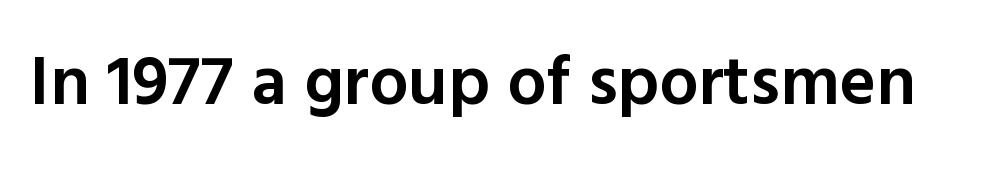
{"serif": "no", "italic": "no", "bold": "semi", "weight": "semibold", "width": "normal", "x_height": "medium", "monospaced": "no", "underline": "no", "letter_spacing": "normal", "letter_spacing_em": 0.0, "glyph_px": 70}
